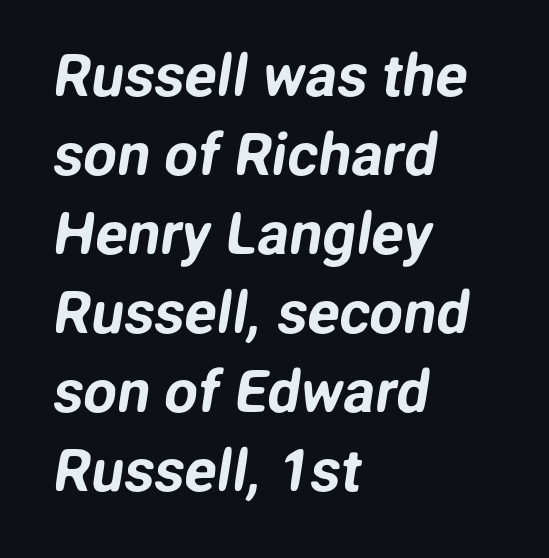
Q: Is the typeface a serif or a sans-serif typeface? A: Sans-serif.
Q: Is the text underlined? A: No.
Q: How is the paragraph aligned? A: Left-aligned.
Q: Is the spacing between letters normal or unusually wide? A: Normal.
Q: Is the spacing between lines tight, normal or loose? A: Normal.
Q: Width (condensed, normal, or wide)? A: Normal.
Q: Stroke contrast? A: Low.
Q: x-height? A: Medium.
Q: Monospaced? A: No.
